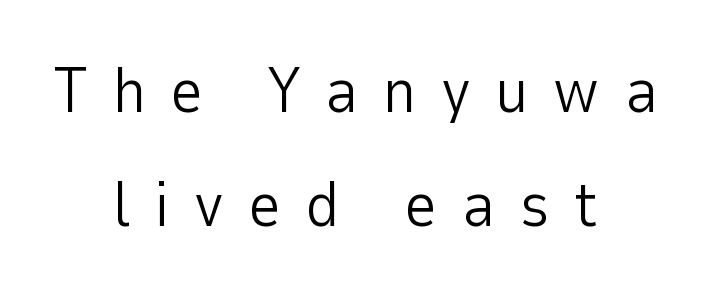
The rendering uses natural spacing where letterforms have individual widths. Does the type have serifs? No, each stem ends abruptly. No extra ink here — the face is not bold. When letters stand straight like this, we call the style roman or upright. Caption: multi-line text, centered on the measure.
